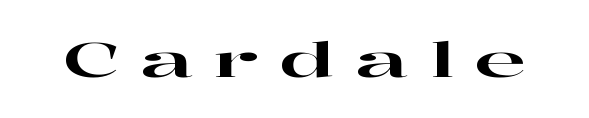
Q: Is the text italic (slanted)? A: No, it is upright.
Q: Is the typeface a serif or a sans-serif typeface? A: Serif.
Q: Is the text underlined? A: No.
Q: Is the spacing between letters normal or unusually wide? A: Unusually wide.
Q: Width (condensed, normal, or wide)? A: Wide.
Q: Stroke contrast? A: High.
Q: x-height? A: Medium.
Q: Monospaced? A: No.
